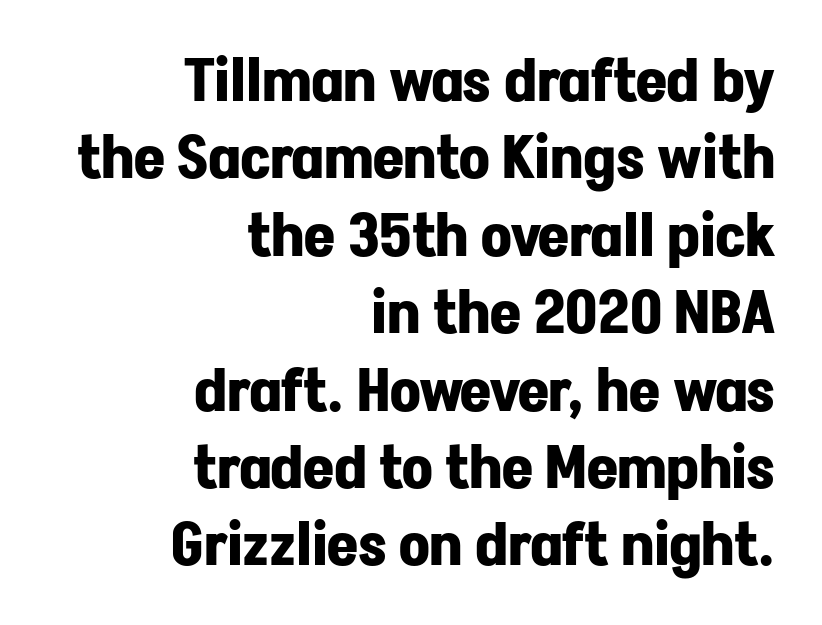
The line-height multiplier appears to be the usual default. Rendered with straight, roman letterforms. To sum up the face: it is a sans, with no serifs. Summary of weight: heavy, a full bold. The glyphs are unaccompanied by any horizontal stroke below them.
